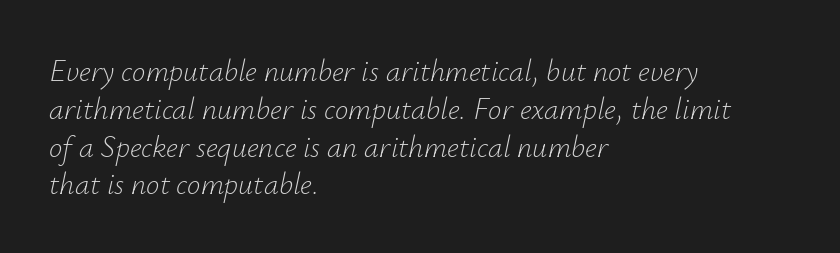
Q: Is the text bold? A: No.
Q: Is the text italic (slanted)? A: Yes, it leans right by about 12 degrees.
Q: Is the text underlined? A: No.
Q: How is the paragraph aligned? A: Left-aligned.
Q: Is the spacing between letters normal or unusually wide? A: Normal.
Q: Is the spacing between lines tight, normal or loose? A: Normal.
Q: Width (condensed, normal, or wide)? A: Normal.
Q: Stroke contrast? A: Low.
Q: x-height? A: Small.
Q: Monospaced? A: No.
